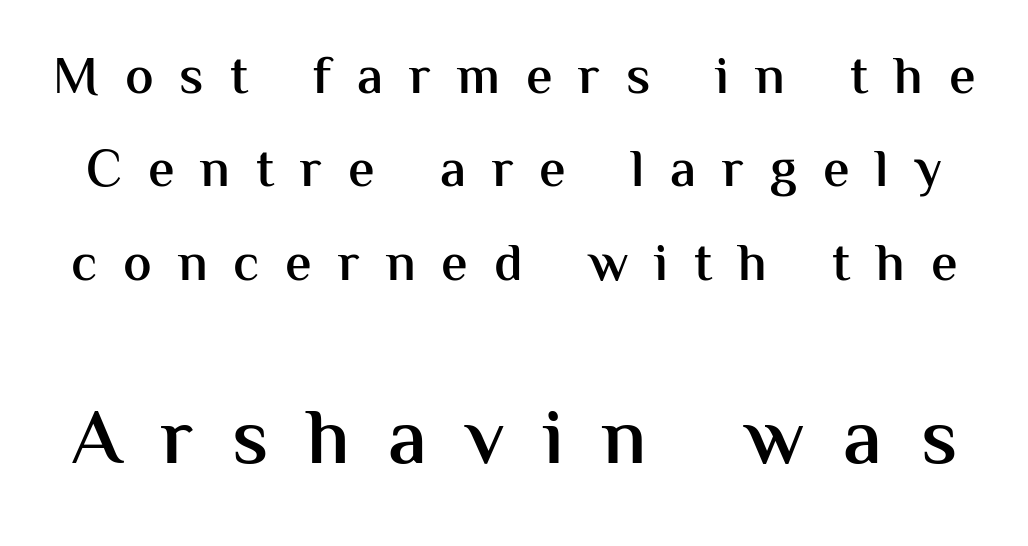
Q: Is the text bold? A: Semi-bold.
Q: Is the text italic (slanted)? A: No, it is upright.
Q: Is the typeface a serif or a sans-serif typeface? A: Sans-serif.
Q: Is the text underlined? A: No.
Q: Is the spacing between letters normal or unusually wide? A: Unusually wide.
Q: Which block of text is set in a larger size, the first (top) or the second (bottom)? A: The second (bottom) one.
Q: Width (condensed, normal, or wide)? A: Normal.
Q: Stroke contrast? A: Medium.
Q: x-height? A: Medium.
Q: Monospaced? A: No.
